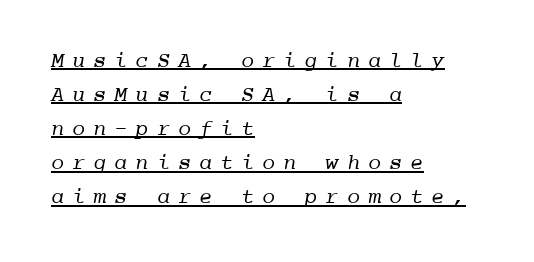
{"bold": "no", "underline": "yes", "align": "left", "line_spacing": "normal", "line_spacing_ratio": 1.55, "letter_spacing": "wide", "letter_spacing_em": 0.36, "glyph_px": 22}
